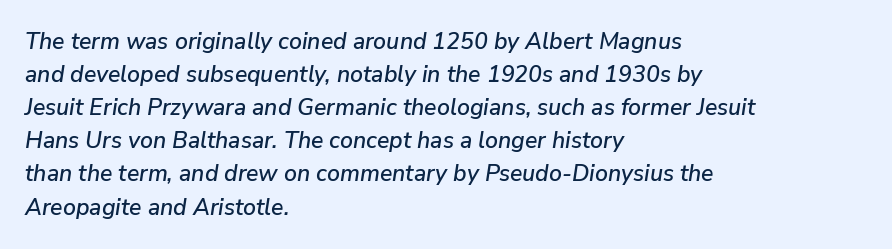
The image shows 23 px text type, italic (leaning right); set left-aligned, normal line spacing (1.44x), normal letter spacing, not underlined.
